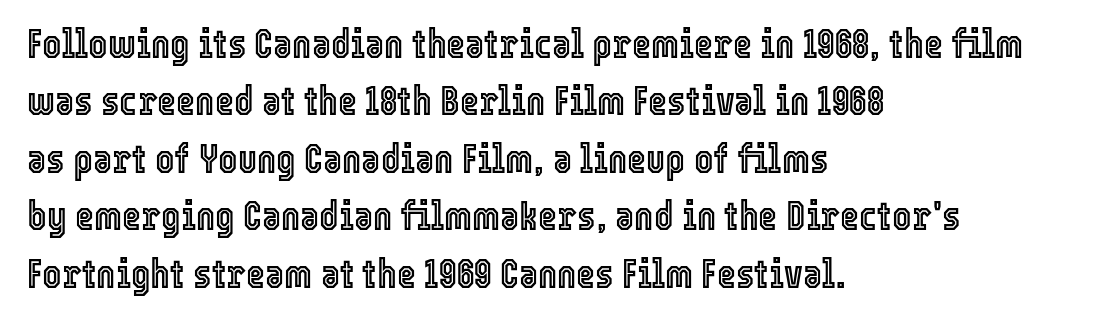
{"italic": "no", "width": "condensed", "x_height": "medium", "monospaced": "no", "underline": "no", "align": "left", "line_spacing": "normal", "line_spacing_ratio": 1.4, "letter_spacing": "normal", "letter_spacing_em": 0.0, "glyph_px": 41}
